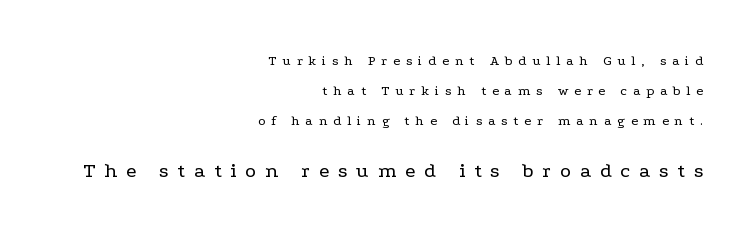
Q: Is the text bold? A: No.
Q: Is the text italic (slanted)? A: No, it is upright.
Q: Is the text underlined? A: No.
Q: How is the paragraph aligned? A: Right-aligned.
Q: Is the spacing between letters normal or unusually wide? A: Unusually wide.
Q: Is the spacing between lines tight, normal or loose? A: Loose.
Q: Which block of text is set in a larger size, the first (top) or the second (bottom)? A: The second (bottom) one.
